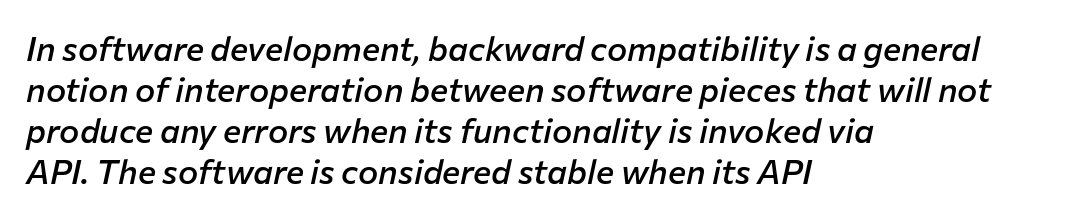
Q: Is the text bold? A: Semi-bold.
Q: Is the text italic (slanted)? A: Yes, it leans right by about 12 degrees.
Q: Is the text underlined? A: No.
Q: How is the paragraph aligned? A: Left-aligned.
Q: Is the spacing between letters normal or unusually wide? A: Normal.
Q: Width (condensed, normal, or wide)? A: Normal.
Q: Stroke contrast? A: Low.
Q: x-height? A: Medium.
Q: Monospaced? A: No.
